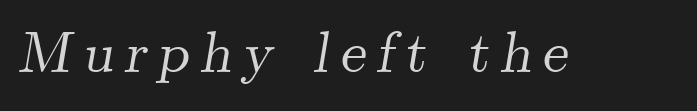
{"serif": "yes", "italic": "yes", "lean": "right", "slant_degrees": 9, "width": "normal", "stroke_contrast": "medium", "x_height": "small", "monospaced": "no", "underline": "no", "glyph_px": 58}
